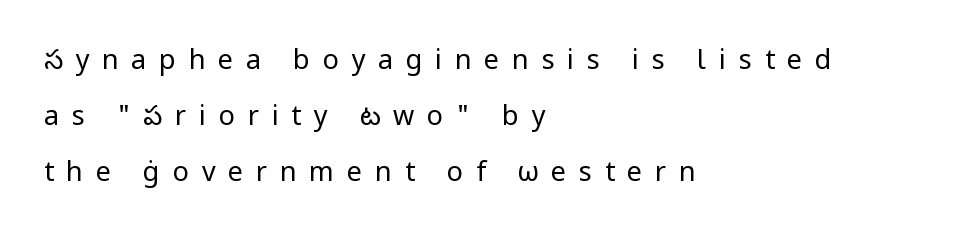
{"italic": "no", "bold": "no", "underline": "no", "align": "left", "line_spacing": "loose", "line_spacing_ratio": 2.08, "letter_spacing": "wide", "letter_spacing_em": 0.47, "glyph_px": 27}
